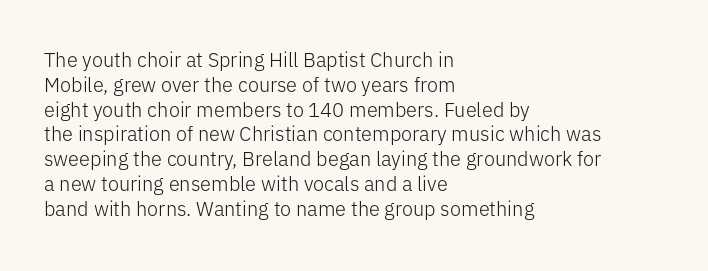
{"italic": "no", "bold": "no", "underline": "no", "align": "left", "line_spacing_ratio": 1.24, "letter_spacing": "normal", "letter_spacing_em": 0.0, "glyph_px": 20}
